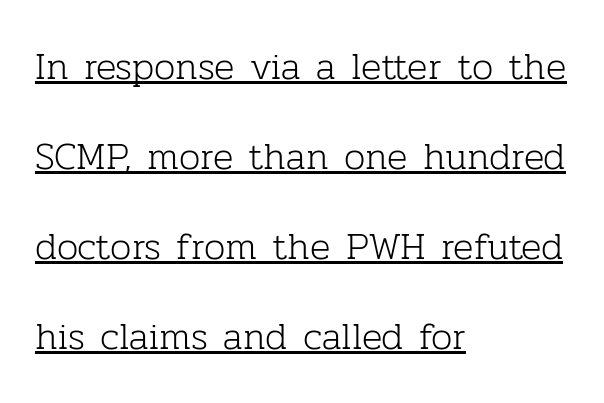
Q: Is the text bold? A: No.
Q: Is the text italic (slanted)? A: No, it is upright.
Q: Is the typeface a serif or a sans-serif typeface? A: Serif.
Q: Is the text underlined? A: Yes.
Q: How is the paragraph aligned? A: Left-aligned.
Q: Is the spacing between letters normal or unusually wide? A: Normal.
Q: Is the spacing between lines tight, normal or loose? A: Loose.
Q: Width (condensed, normal, or wide)? A: Normal.
Q: Stroke contrast? A: Low.
Q: x-height? A: Medium.
Q: Monospaced? A: No.
